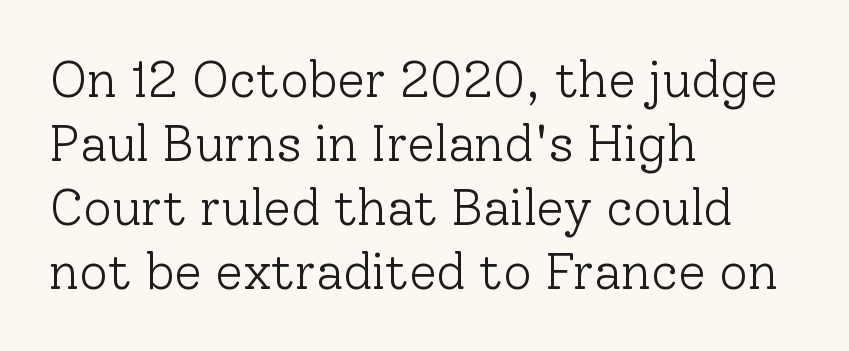
A typesetter would call this proportional, since set widths differ per character. Descenders are the only things crossing below the line. Whoever set this chose a conventional vertical rhythm. This is roman type, the default non-slanted kind. This sample uses a serif face. Tracking here is standard; glyphs follow each other at the usual distance.
